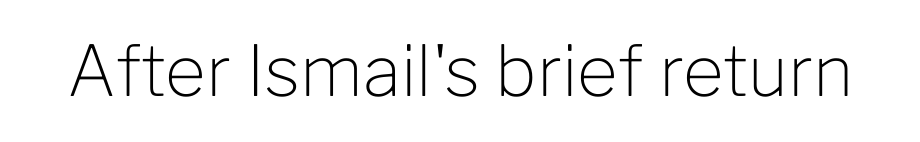
Tracking value appears to be zero — textbook default spacing. In terms of posture, this sample is upright. You can tell from the bare stems that sans-serif type was used. The space beneath each line is pristine and unruled.
